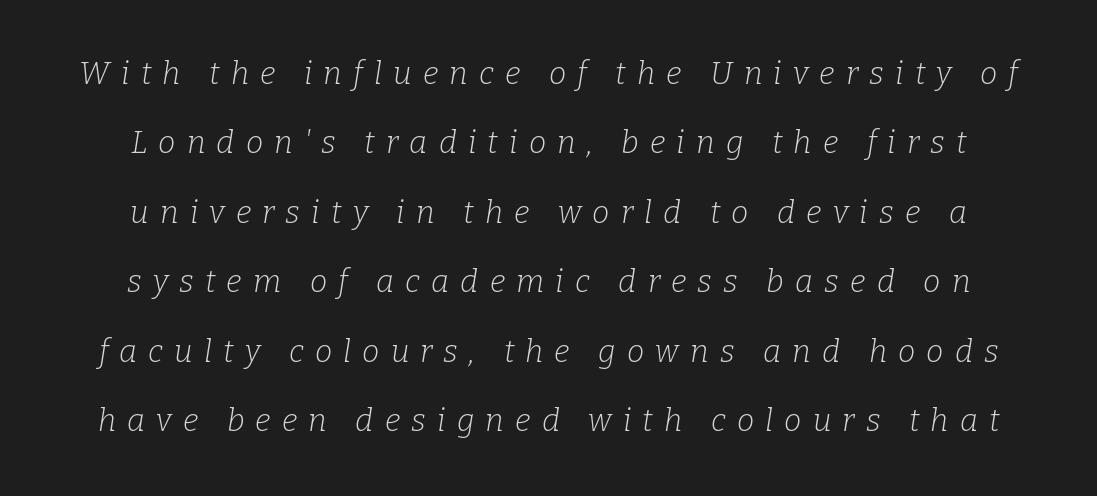
Plain, unruled lines of type. I'd call this a serif setting — the letters wear small feet. Think standard paragraph weight, or any step lighter than that. Slant detected: the letters are inclined. The face used here is proportionally spaced, like ordinary book or web type. Summary of vertical rhythm: relaxed, with wide interline spacing.
